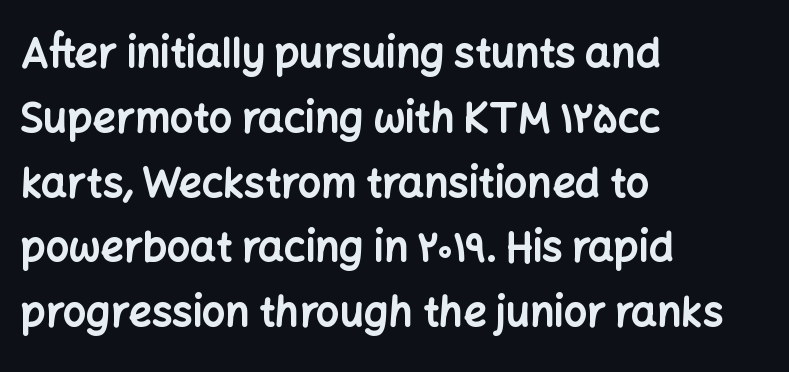
{"serif": "no", "italic": "no", "bold": "yes", "weight": "bold", "width": "normal", "stroke_contrast": "low", "x_height": "medium", "monospaced": "no", "underline": "no", "align": "left", "line_spacing": "normal", "line_spacing_ratio": 1.58, "letter_spacing": "normal", "letter_spacing_em": 0.0, "glyph_px": 41}
